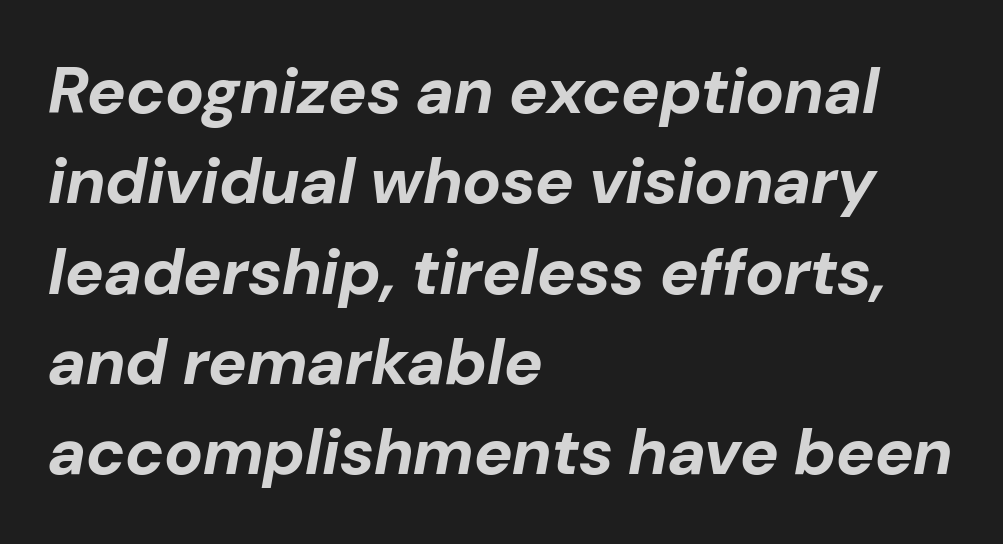
The image shows 65 px bold type, italic (leaning right); set left-aligned, normal line spacing (1.39x), normal letter spacing, not underlined; low stroke contrast and a medium x-height.
